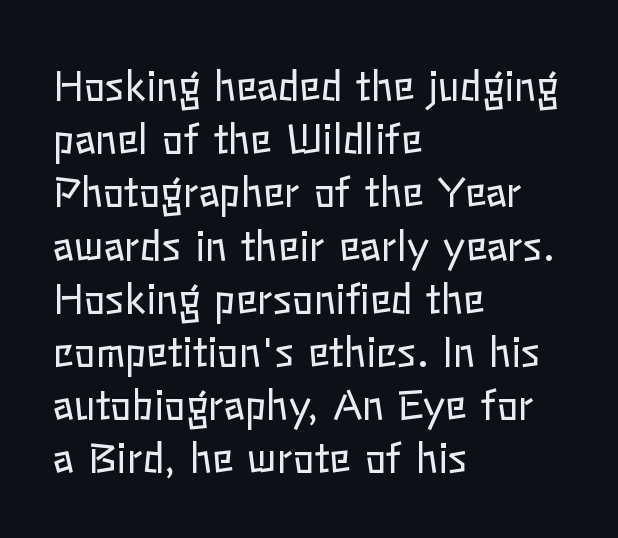
The image shows 40 px regular-weight type, upright; set left-aligned, normal line spacing (1.33x), normal letter spacing, not underlined; low stroke contrast and a medium x-height.
